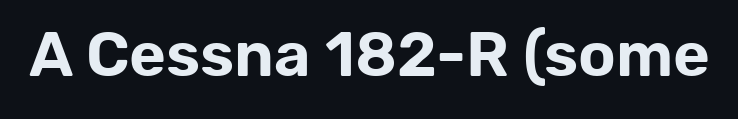
{"serif": "no", "italic": "no", "width": "normal", "stroke_contrast": "low", "x_height": "medium", "monospaced": "no", "underline": "no", "letter_spacing": "normal", "letter_spacing_em": 0.0, "glyph_px": 63}
